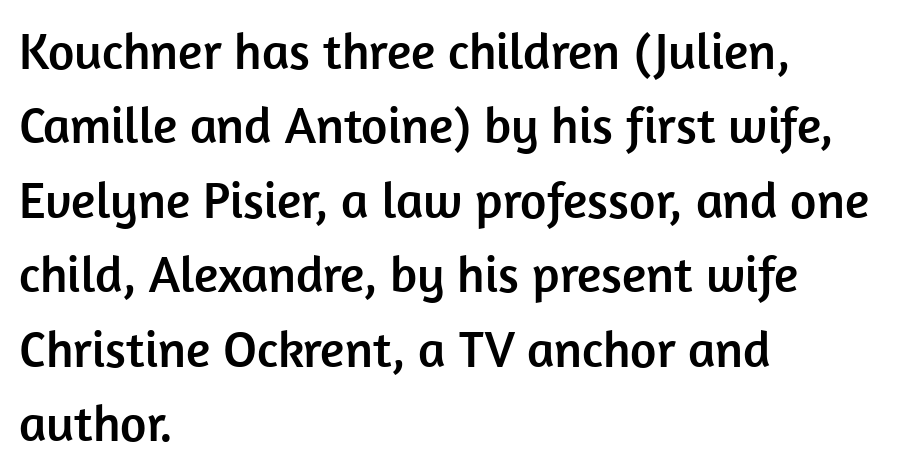
Q: Is the text italic (slanted)? A: No, it is upright.
Q: Is the typeface a serif or a sans-serif typeface? A: Sans-serif.
Q: Is the text underlined? A: No.
Q: How is the paragraph aligned? A: Left-aligned.
Q: Is the spacing between letters normal or unusually wide? A: Normal.
Q: Is the spacing between lines tight, normal or loose? A: Normal.
Q: Width (condensed, normal, or wide)? A: Normal.
Q: Stroke contrast? A: Low.
Q: x-height? A: Medium.
Q: Monospaced? A: No.
